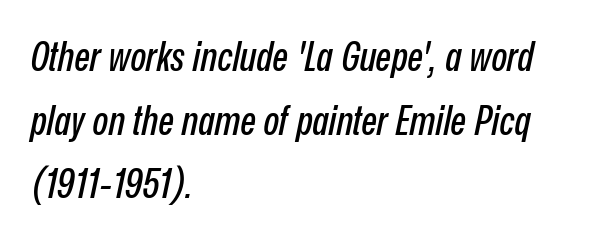
{"italic": "yes", "lean": "right", "slant_degrees": 12, "width": "condensed", "stroke_contrast": "low", "x_height": "medium", "monospaced": "no", "underline": "no", "align": "left", "line_spacing": "normal", "line_spacing_ratio": 1.55, "letter_spacing": "normal", "letter_spacing_em": 0.0, "glyph_px": 41}
